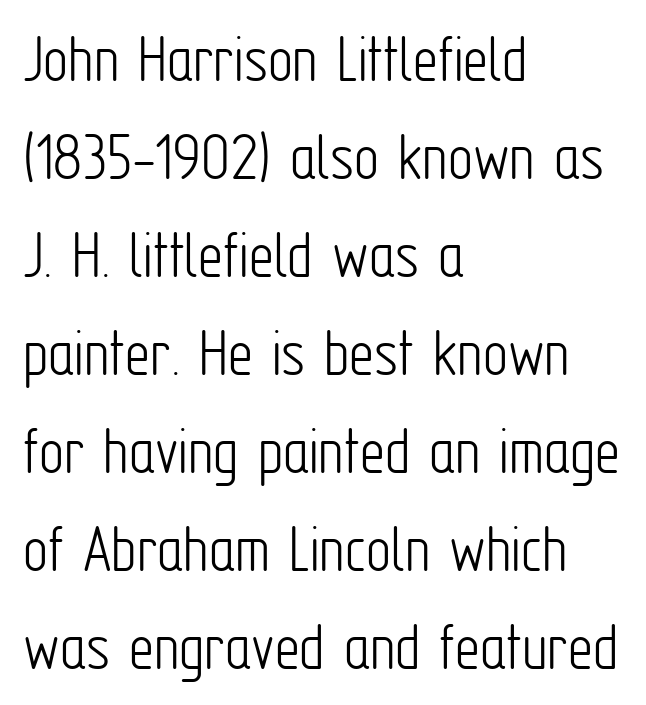
In CSS terms this would be text-align: left. Vertical strokes here are truly vertical. Line spacing here is normal. Unmarked baselines from the first word to the last. The letters advance in unequal steps, a hallmark of proportional type.
